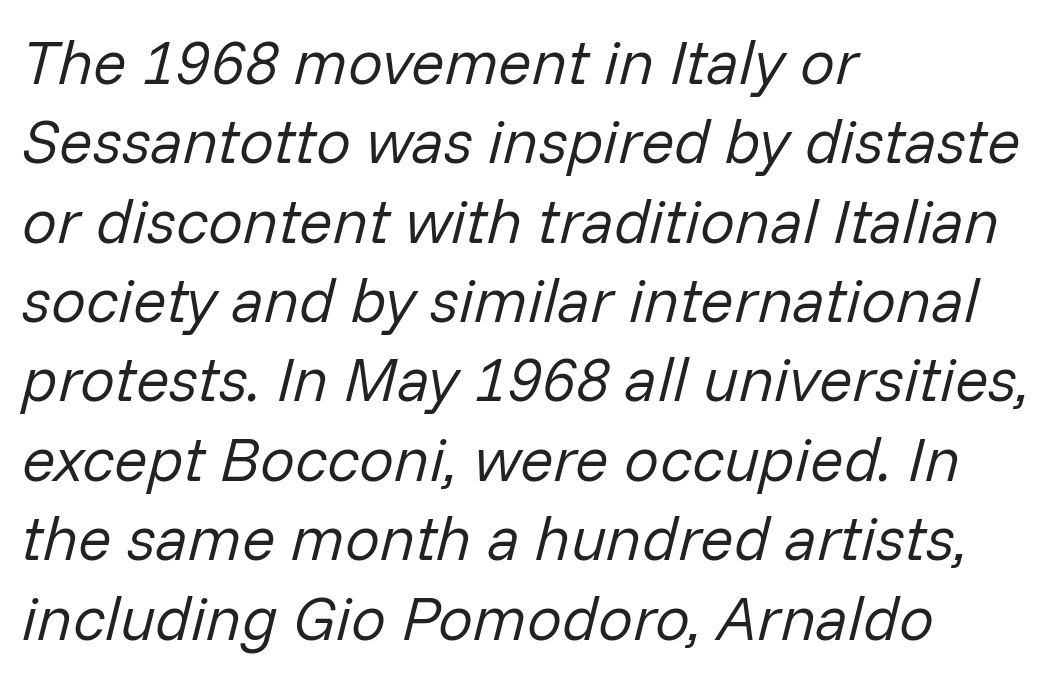
Q: Is the text bold? A: No.
Q: Is the text italic (slanted)? A: Yes, it leans right by about 14 degrees.
Q: Is the text underlined? A: No.
Q: How is the paragraph aligned? A: Left-aligned.
Q: Is the spacing between letters normal or unusually wide? A: Normal.
Q: Is the spacing between lines tight, normal or loose? A: Normal.
Q: Width (condensed, normal, or wide)? A: Normal.
Q: Stroke contrast? A: Low.
Q: x-height? A: Medium.
Q: Monospaced? A: No.
